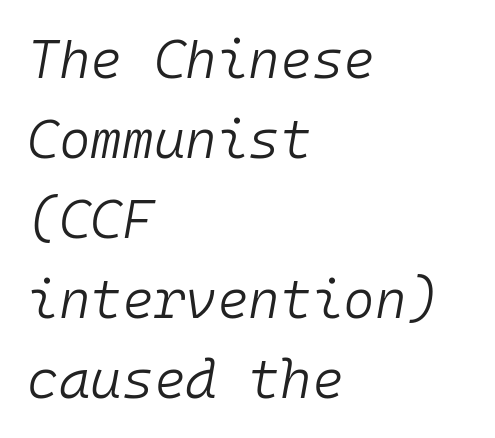
{"italic": "yes", "lean": "right", "slant_degrees": 10, "bold": "no", "weight": "light", "width": "normal", "stroke_contrast": "low", "x_height": "medium", "monospaced": "yes", "underline": "no", "align": "left", "line_spacing": "normal", "line_spacing_ratio": 1.48, "letter_spacing": "normal", "letter_spacing_em": 0.0, "glyph_px": 54}
